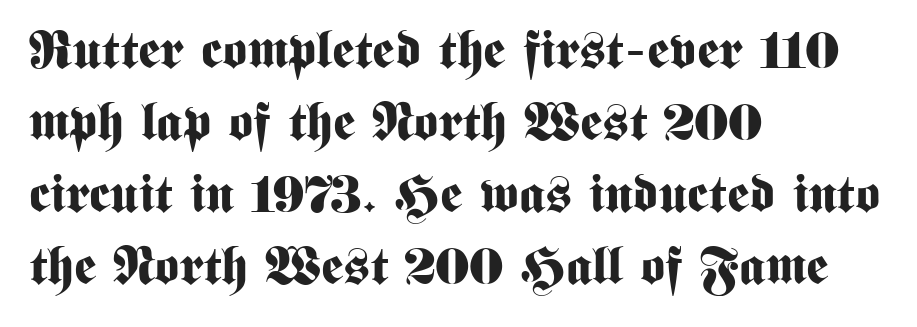
{"serif": "no", "italic": "no", "bold": "yes", "weight": "bold", "width": "condensed", "stroke_contrast": "medium", "x_height": "medium", "monospaced": "no", "underline": "no", "align": "left", "line_spacing": "normal", "line_spacing_ratio": 1.36, "letter_spacing": "normal", "letter_spacing_em": 0.0, "glyph_px": 53}
